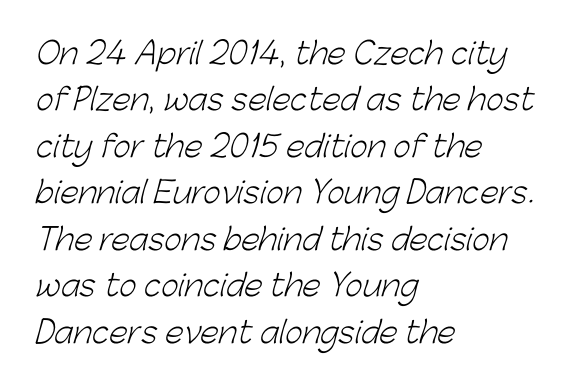
{"serif": "no", "bold": "no", "weight": "light", "width": "normal", "stroke_contrast": "low", "x_height": "medium", "monospaced": "no", "underline": "no", "align": "left", "line_spacing": "normal", "line_spacing_ratio": 1.55, "letter_spacing": "normal", "letter_spacing_em": 0.0, "glyph_px": 30}
